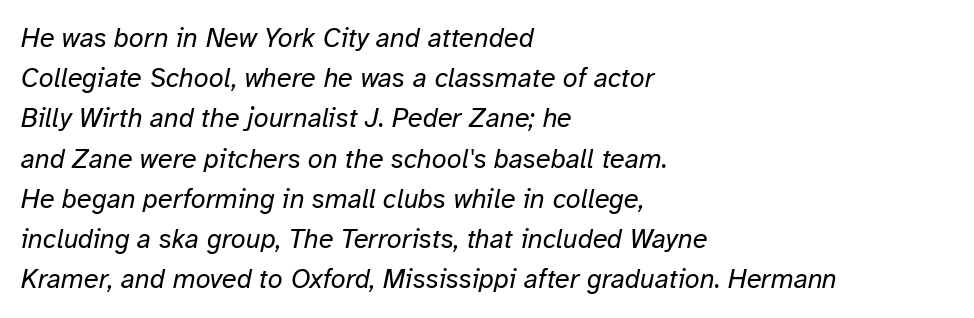
{"italic": "yes", "lean": "right", "slant_degrees": 12, "bold": "no", "underline": "no", "align": "left", "line_spacing": "normal", "line_spacing_ratio": 1.49, "letter_spacing": "normal", "letter_spacing_em": 0.0, "glyph_px": 27}
